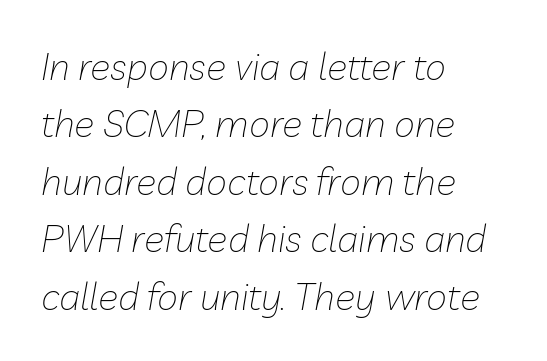
The image shows 38 px thin type, italic (leaning right); set left-aligned, normal line spacing (1.51x), normal letter spacing, not underlined; low stroke contrast and a medium x-height.
